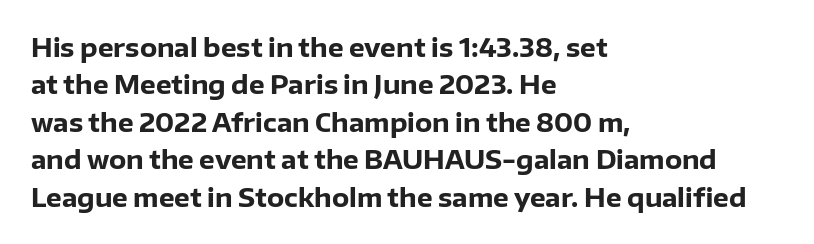
Q: Is the text bold? A: Yes.
Q: Is the text italic (slanted)? A: No, it is upright.
Q: Is the text underlined? A: No.
Q: How is the paragraph aligned? A: Left-aligned.
Q: Is the spacing between letters normal or unusually wide? A: Normal.
Q: Is the spacing between lines tight, normal or loose? A: Normal.
